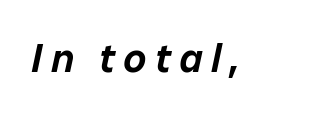
The image shows 40 px text type, italic (leaning right); set unusually wide letter spacing (+0.22 em), not underlined; low stroke contrast and a medium x-height.
